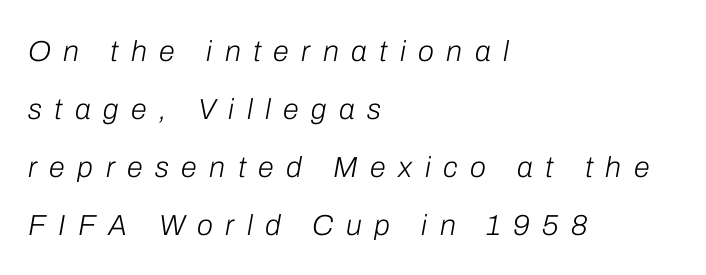
{"italic": "yes", "lean": "right", "slant_degrees": 10, "bold": "no", "weight": "light", "width": "normal", "stroke_contrast": "low", "x_height": "medium", "monospaced": "no", "underline": "no", "align": "left", "line_spacing": "loose", "line_spacing_ratio": 2.0, "letter_spacing": "wide", "letter_spacing_em": 0.43, "glyph_px": 29}
